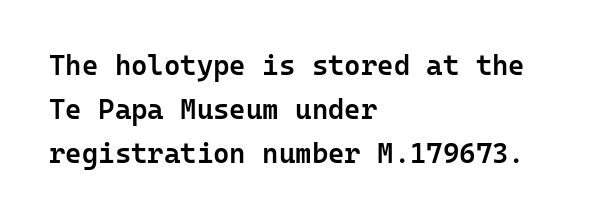
Q: Is the text bold? A: Semi-bold.
Q: Is the text italic (slanted)? A: No, it is upright.
Q: Is the typeface a serif or a sans-serif typeface? A: Sans-serif.
Q: Is the text underlined? A: No.
Q: How is the paragraph aligned? A: Left-aligned.
Q: Is the spacing between letters normal or unusually wide? A: Normal.
Q: Is the spacing between lines tight, normal or loose? A: Normal.
Q: Width (condensed, normal, or wide)? A: Normal.
Q: Stroke contrast? A: Low.
Q: x-height? A: Medium.
Q: Monospaced? A: Yes.
